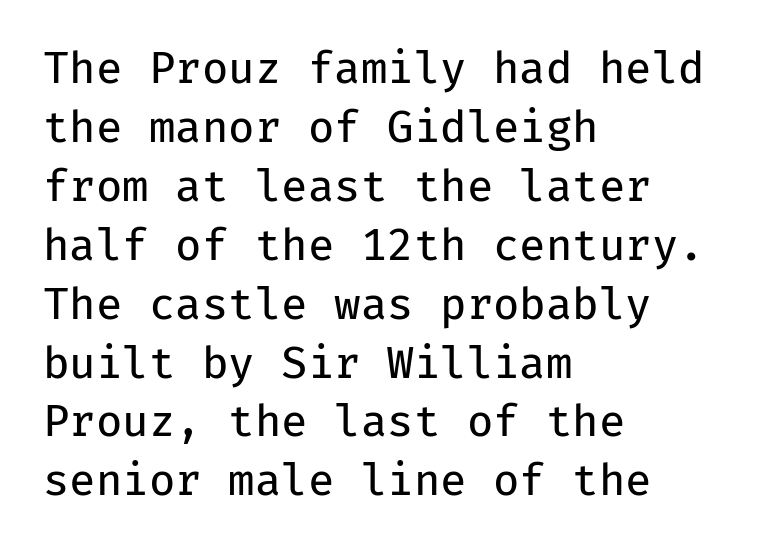
Q: Is the text bold? A: No.
Q: Is the text italic (slanted)? A: No, it is upright.
Q: Is the typeface a serif or a sans-serif typeface? A: Sans-serif.
Q: Is the text underlined? A: No.
Q: How is the paragraph aligned? A: Left-aligned.
Q: Is the spacing between letters normal or unusually wide? A: Normal.
Q: Is the spacing between lines tight, normal or loose? A: Normal.
Q: Width (condensed, normal, or wide)? A: Normal.
Q: Stroke contrast? A: Low.
Q: x-height? A: Medium.
Q: Monospaced? A: Yes.
